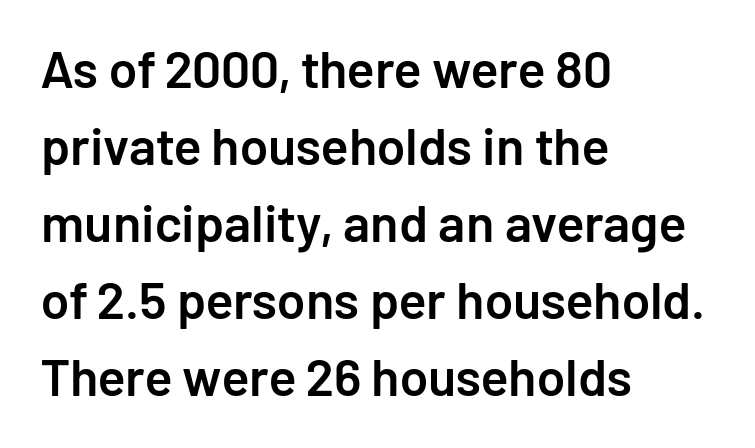
Q: Is the text bold? A: Semi-bold.
Q: Is the text italic (slanted)? A: No, it is upright.
Q: Is the typeface a serif or a sans-serif typeface? A: Sans-serif.
Q: Is the text underlined? A: No.
Q: How is the paragraph aligned? A: Left-aligned.
Q: Is the spacing between letters normal or unusually wide? A: Normal.
Q: Is the spacing between lines tight, normal or loose? A: Normal.
Q: Width (condensed, normal, or wide)? A: Normal.
Q: Stroke contrast? A: Low.
Q: x-height? A: Medium.
Q: Monospaced? A: No.
